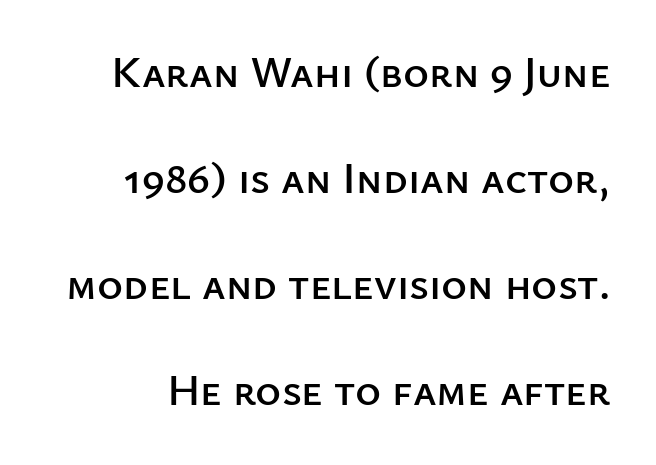
Q: Is the text italic (slanted)? A: No, it is upright.
Q: Is the typeface a serif or a sans-serif typeface? A: Sans-serif.
Q: Is the text underlined? A: No.
Q: Is the spacing between letters normal or unusually wide? A: Normal.
Q: Is the spacing between lines tight, normal or loose? A: Loose.
Q: Width (condensed, normal, or wide)? A: Normal.
Q: Stroke contrast? A: Low.
Q: x-height? A: Medium.
Q: Monospaced? A: No.
